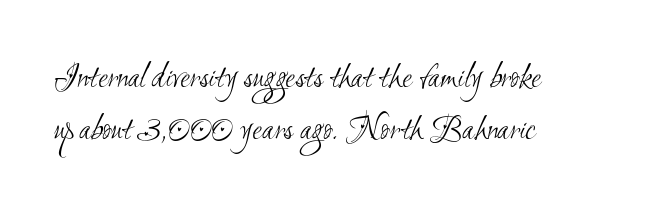
{"serif": "no", "bold": "no", "weight": "light", "width": "condensed", "stroke_contrast": "medium", "x_height": "small", "monospaced": "no", "underline": "no", "align": "left", "line_spacing": "normal", "line_spacing_ratio": 1.45, "letter_spacing": "normal", "letter_spacing_em": 0.0, "glyph_px": 36}
